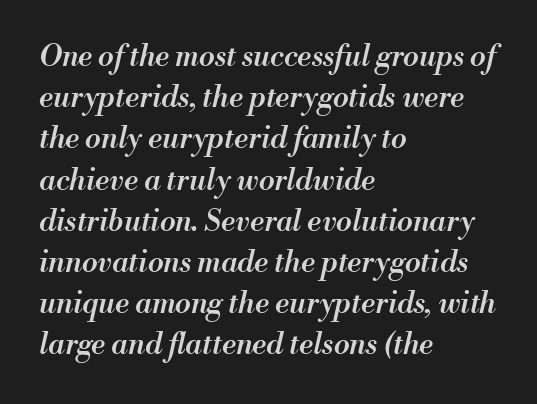
Q: Is the text bold? A: Semi-bold.
Q: Is the text italic (slanted)? A: Yes, it leans right by about 13 degrees.
Q: Is the text underlined? A: No.
Q: How is the paragraph aligned? A: Left-aligned.
Q: Is the spacing between letters normal or unusually wide? A: Normal.
Q: Is the spacing between lines tight, normal or loose? A: Normal.
Q: Width (condensed, normal, or wide)? A: Normal.
Q: Stroke contrast? A: Medium.
Q: x-height? A: Small.
Q: Monospaced? A: No.
